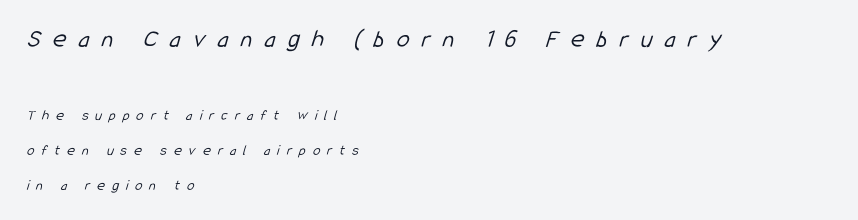
{"bold": "no", "underline": "no", "align": "left", "line_spacing": "loose", "line_spacing_ratio": 2.35, "letter_spacing": "wide", "letter_spacing_em": 0.47, "larger_block": "first", "size_ratio": 1.73, "glyph_px": 26}
